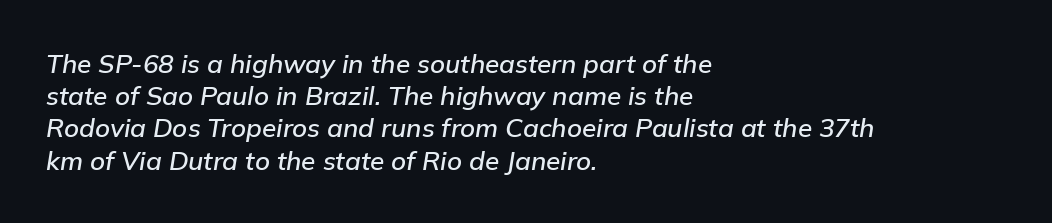
{"italic": "yes", "lean": "right", "slant_degrees": 9, "underline": "no", "align": "left", "line_spacing_ratio": 1.24, "letter_spacing": "normal", "letter_spacing_em": 0.0, "glyph_px": 26}
